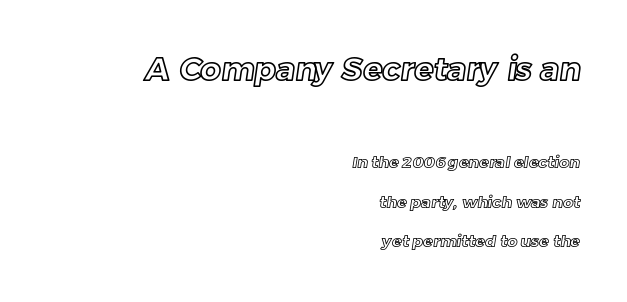
Visually, the top section dominates because its glyphs are scaled up. Horizontally, the lines are justified to the trailing edge only. The type is set solid horizontally, with unmodified tracking. Whoever set this chose breathing room over compactness in the vertical rhythm. Descenders hang freely into open space.
